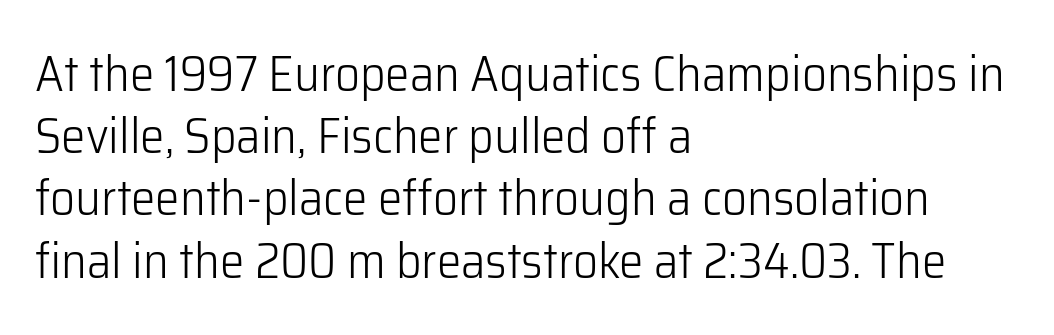
{"serif": "no", "italic": "no", "bold": "no", "weight": "light", "width": "normal", "stroke_contrast": "low", "x_height": "medium", "monospaced": "no", "underline": "no", "align": "left", "line_spacing": "normal", "line_spacing_ratio": 1.27, "letter_spacing": "normal", "letter_spacing_em": 0.0, "glyph_px": 49}
